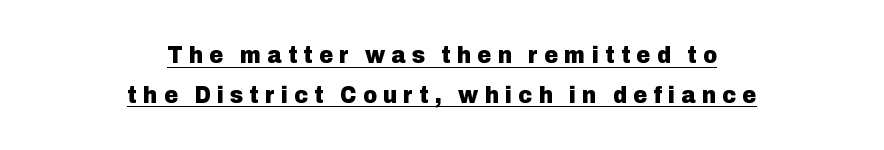
Does the copy run flush right? No — it is centered line by line. Successive baselines arrive at the customary interval. You can tell it's not italic because the verticals are truly vertical. The rendered words wear a rule along their underside.
